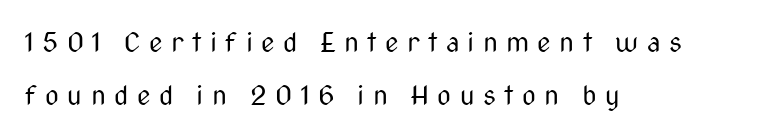
{"italic": "no", "bold": "no", "underline": "no", "align": "left", "line_spacing": "loose", "line_spacing_ratio": 1.95, "letter_spacing": "wide", "letter_spacing_em": 0.31, "glyph_px": 27}
